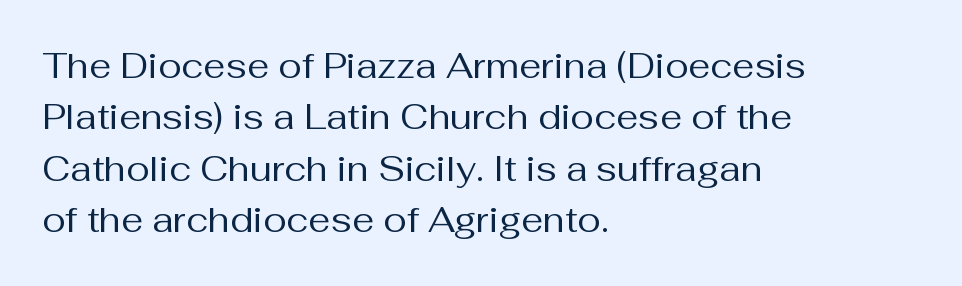
The passage shown is typed in a proportional face where columns would drift. This sample uses a sans-serif face. No word sits above an underline. Caption: multi-line text, flush left, ragged right.
